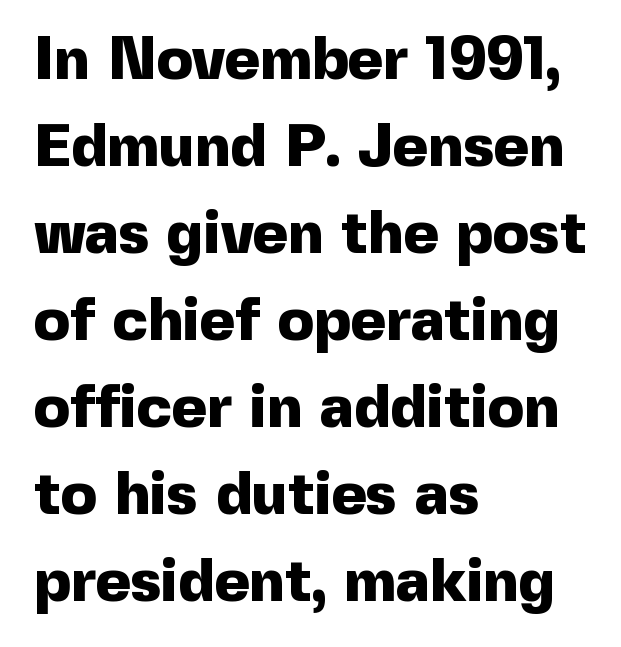
{"serif": "no", "italic": "no", "bold": "yes", "weight": "heavy", "width": "normal", "x_height": "medium", "monospaced": "no", "underline": "no", "align": "left", "line_spacing": "normal", "line_spacing_ratio": 1.45, "letter_spacing": "normal", "letter_spacing_em": 0.0, "glyph_px": 60}
